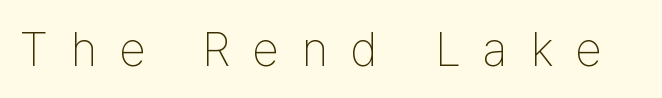
The type sits square on the baseline with zero lean. The passage shown is not underscored anywhere. Counters stay open thanks to moderate or lighter strokes. The passage shown is typed in a proportional face where columns would drift. What kind of face is this? One without serifs — a sans.
